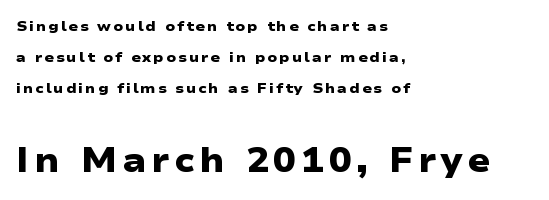
{"serif": "no", "bold": "yes", "weight": "heavy", "width": "wide", "stroke_contrast": "low", "x_height": "medium", "monospaced": "no", "underline": "no", "align": "left", "line_spacing": "loose", "line_spacing_ratio": 2.23, "larger_block": "second", "size_ratio": 2.43, "glyph_px": 34}
